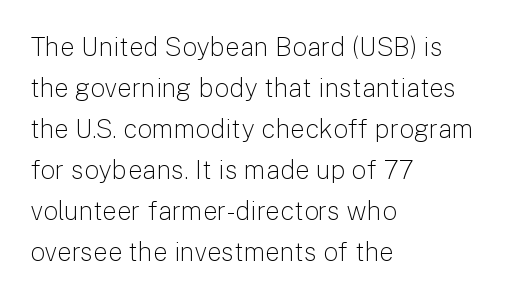
Q: Is the text bold? A: No.
Q: Is the text italic (slanted)? A: No, it is upright.
Q: Is the text underlined? A: No.
Q: How is the paragraph aligned? A: Left-aligned.
Q: Is the spacing between letters normal or unusually wide? A: Normal.
Q: Is the spacing between lines tight, normal or loose? A: Normal.
